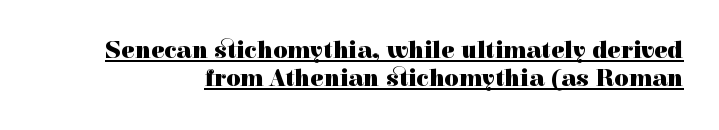
The image shows 25 px bold type, upright; set tight line spacing (1.14x), normal letter spacing, underlined.
